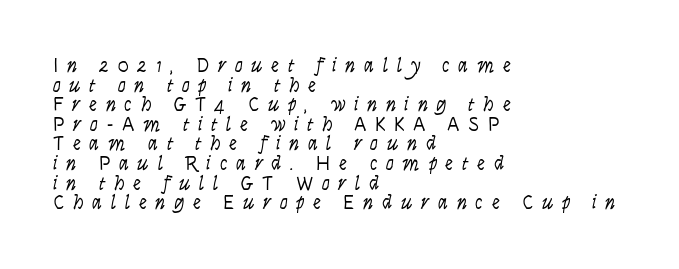
The image shows 20 px text type; set left-aligned, tight line spacing (0.98x), unusually wide letter spacing (+0.43 em), not underlined.
